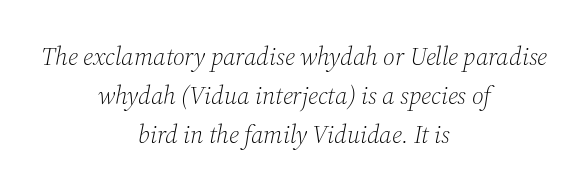
The image shows 25 px text type, italic (leaning right); set centered, normal line spacing (1.57x), normal letter spacing, not underlined.
